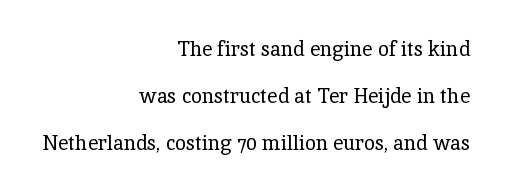
The image shows 20 px text type, upright; set right-aligned, loose line spacing (2.36x), normal letter spacing, not underlined.
